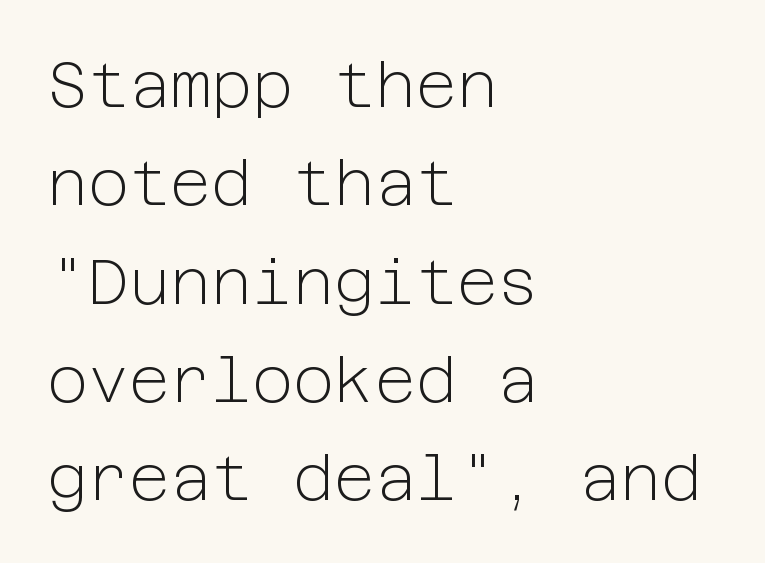
The image shows 63 px light sans-serif type, upright; set left-aligned, normal line spacing (1.56x), normal letter spacing, not underlined; low stroke contrast and a medium x-height.
